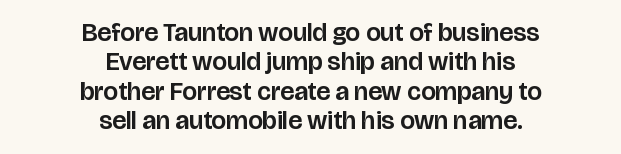
Q: Is the text italic (slanted)? A: No, it is upright.
Q: Is the text underlined? A: No.
Q: How is the paragraph aligned? A: Centered.
Q: Is the spacing between letters normal or unusually wide? A: Normal.
Q: Is the spacing between lines tight, normal or loose? A: Tight.
